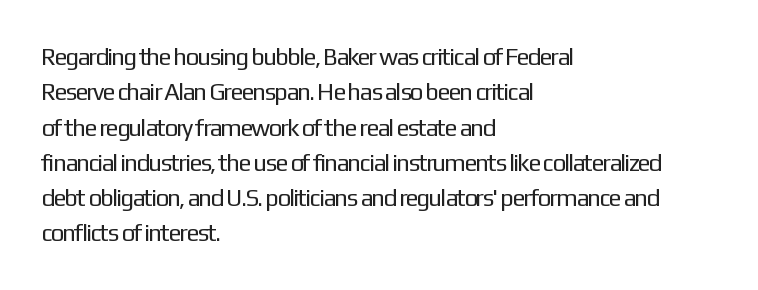
Tracking value appears to be zero — textbook default spacing. Posture: straight, roman, zero tilt. Leftover space on each line is placed entirely after the last word. This is not heavy type; no bold has been used.
